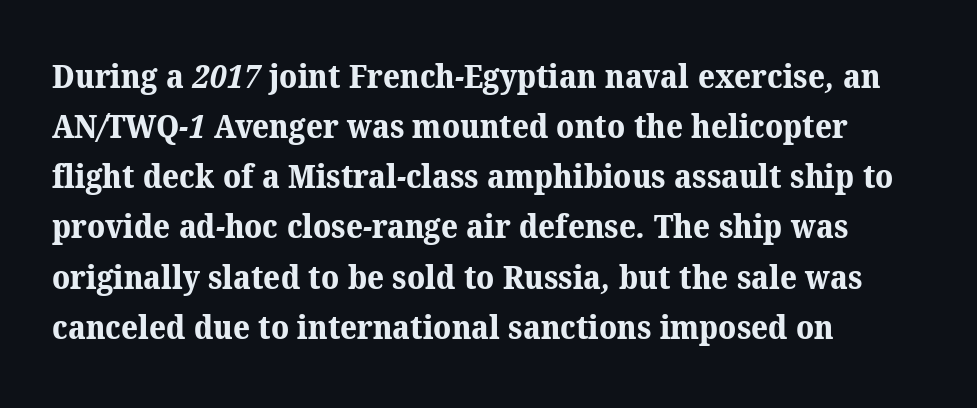
Q: Is the text bold? A: Yes.
Q: Is the typeface a serif or a sans-serif typeface? A: Serif.
Q: Is the text underlined? A: No.
Q: How is the paragraph aligned? A: Left-aligned.
Q: Is the spacing between letters normal or unusually wide? A: Normal.
Q: Is the spacing between lines tight, normal or loose? A: Normal.
Q: Width (condensed, normal, or wide)? A: Normal.
Q: Stroke contrast? A: Medium.
Q: x-height? A: Medium.
Q: Monospaced? A: No.
